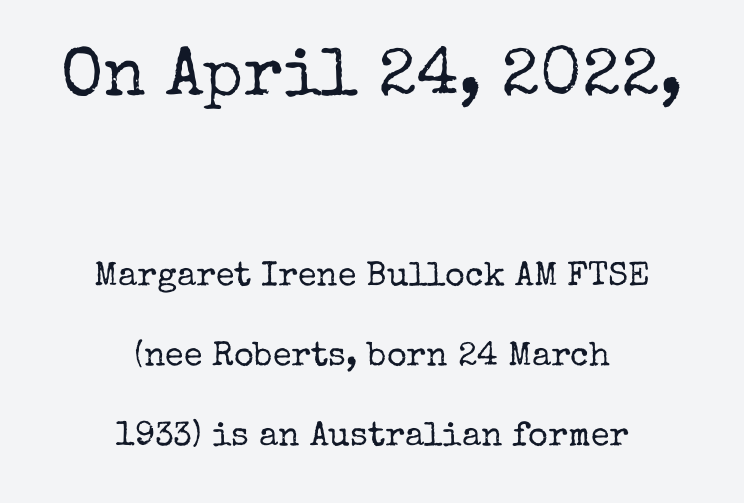
{"serif": "yes", "italic": "no", "bold": "no", "weight": "regular", "width": "normal", "stroke_contrast": "low", "x_height": "medium", "monospaced": "no", "underline": "no", "align": "center", "line_spacing": "loose", "line_spacing_ratio": 2.36, "letter_spacing": "normal", "letter_spacing_em": 0.0, "larger_block": "first", "size_ratio": 2.0, "glyph_px": 68}
